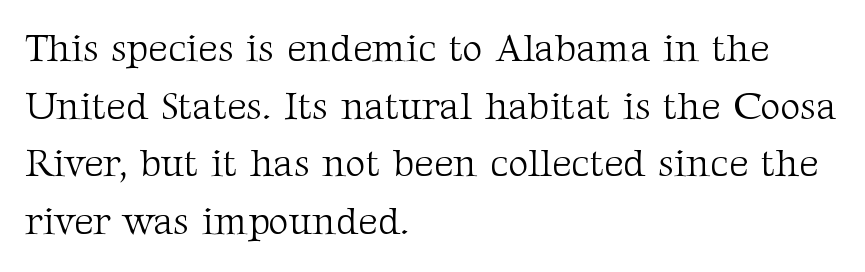
Q: Is the text bold? A: No.
Q: Is the text italic (slanted)? A: No, it is upright.
Q: Is the typeface a serif or a sans-serif typeface? A: Serif.
Q: Is the text underlined? A: No.
Q: How is the paragraph aligned? A: Left-aligned.
Q: Is the spacing between letters normal or unusually wide? A: Normal.
Q: Is the spacing between lines tight, normal or loose? A: Normal.
Q: Width (condensed, normal, or wide)? A: Normal.
Q: Stroke contrast? A: Medium.
Q: x-height? A: Medium.
Q: Monospaced? A: No.
